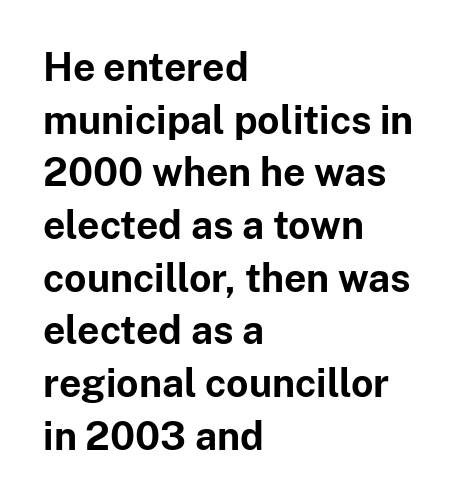
{"serif": "no", "italic": "no", "bold": "yes", "weight": "bold", "width": "normal", "stroke_contrast": "low", "x_height": "medium", "monospaced": "no", "underline": "no", "align": "left", "line_spacing": "normal", "line_spacing_ratio": 1.35, "letter_spacing": "normal", "letter_spacing_em": 0.0, "glyph_px": 39}
